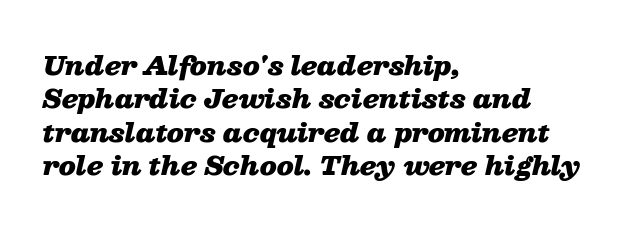
{"italic": "yes", "lean": "right", "slant_degrees": 13, "bold": "yes", "underline": "no", "align": "left", "line_spacing": "normal", "line_spacing_ratio": 1.34, "letter_spacing": "normal", "letter_spacing_em": 0.0, "glyph_px": 25}
